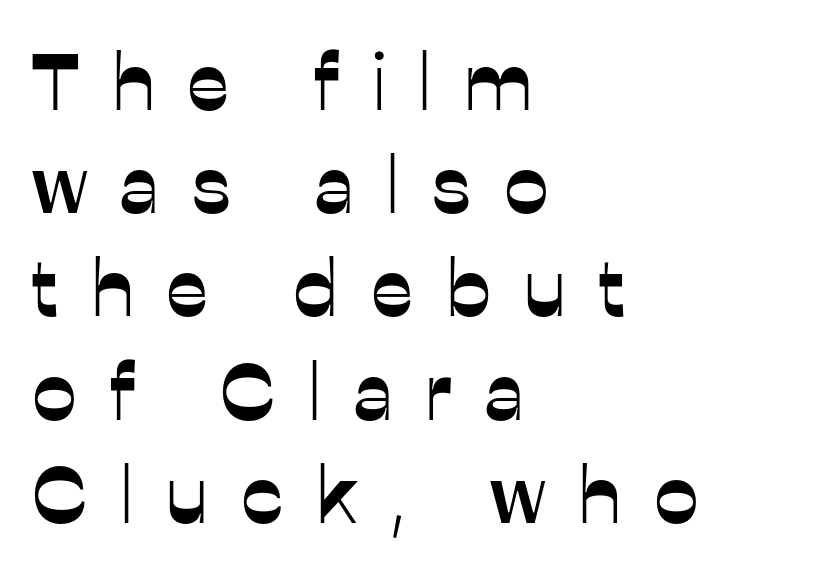
The font family rendered here belongs to the sans-serif group. Words appear elongated and porous because spacing is wide. The typesetter chose a ragged-right arrangement here. The typography opts for an upright posture over an oblique one. Underlining? Definitely not there.
